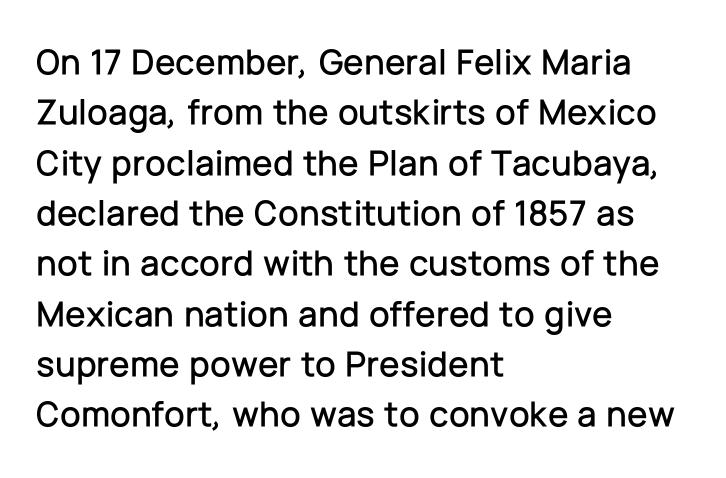
The image shows 37 px sans-serif type, upright; set left-aligned, normal line spacing (1.36x), normal letter spacing, not underlined; low stroke contrast and a medium x-height.
